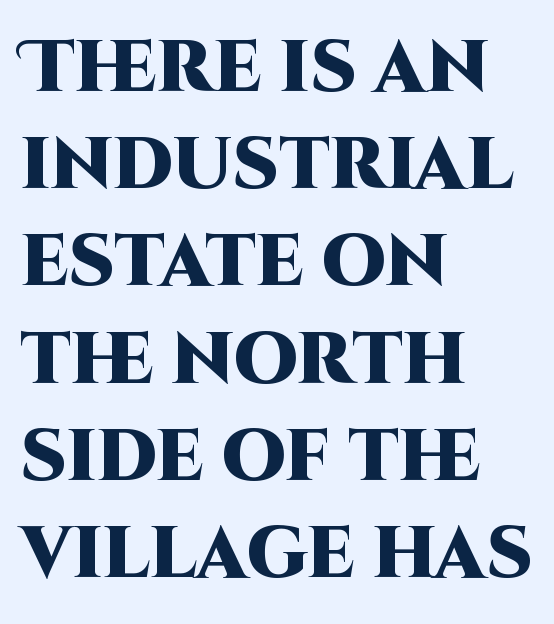
The rendering uses a moderate line-height, typical for paragraphs. Is this a sans? Yes — the strokes have no serifs. The passage shown is typed in a proportional face where columns would drift. The typesetter chose a ragged-right arrangement here.
